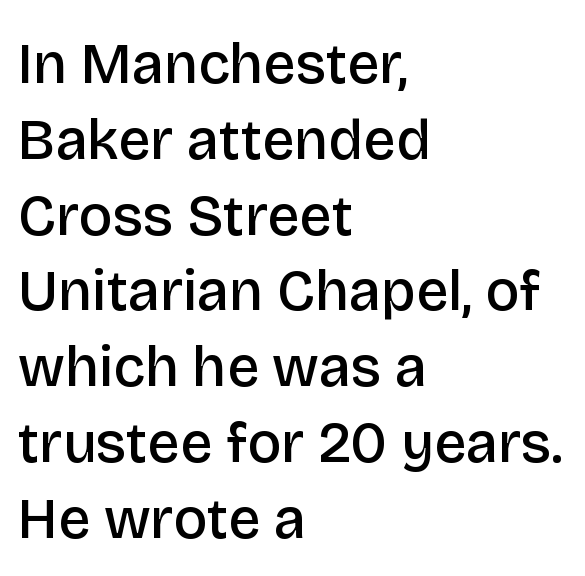
{"serif": "no", "italic": "no", "bold": "semi", "weight": "semibold", "width": "normal", "stroke_contrast": "low", "x_height": "large", "monospaced": "no", "underline": "no", "align": "left", "line_spacing": "normal", "line_spacing_ratio": 1.33, "letter_spacing": "normal", "letter_spacing_em": 0.0, "glyph_px": 57}
